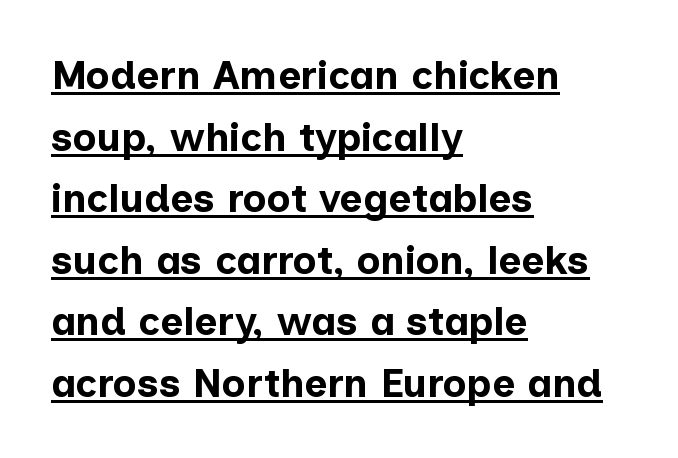
Q: Is the text bold? A: Yes.
Q: Is the text italic (slanted)? A: No, it is upright.
Q: Is the typeface a serif or a sans-serif typeface? A: Sans-serif.
Q: Is the text underlined? A: Yes.
Q: How is the paragraph aligned? A: Left-aligned.
Q: Is the spacing between letters normal or unusually wide? A: Normal.
Q: Is the spacing between lines tight, normal or loose? A: Normal.
Q: Width (condensed, normal, or wide)? A: Normal.
Q: Stroke contrast? A: Low.
Q: x-height? A: Medium.
Q: Monospaced? A: No.
